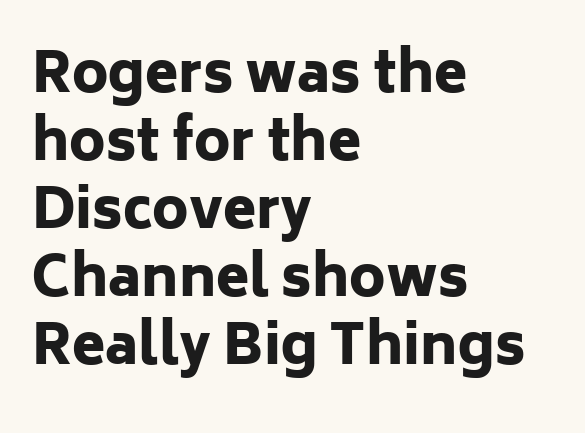
The image shows 54 px heavy sans-serif type, upright; set left-aligned, normal line spacing (1.26x), normal letter spacing, not underlined; low stroke contrast and a medium x-height.
